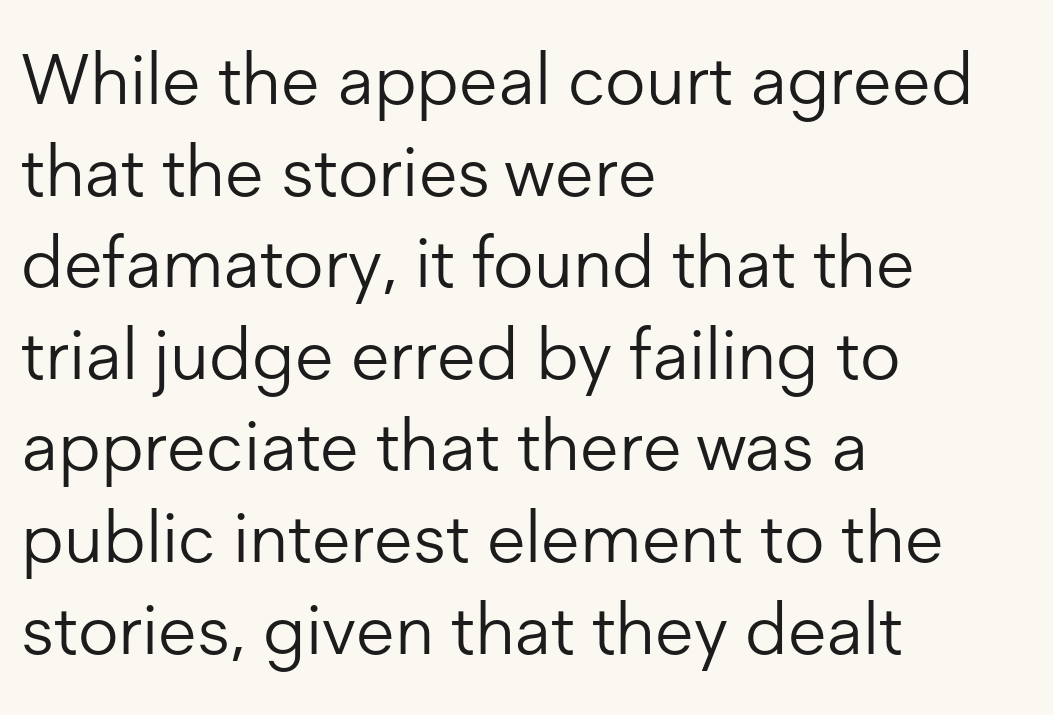
The image shows 71 px light sans-serif type, upright; set left-aligned, normal line spacing (1.29x), normal letter spacing, not underlined; low stroke contrast and a medium x-height.
